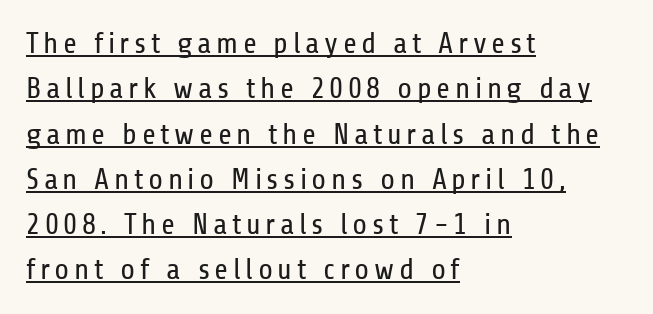
Q: Is the text bold? A: No.
Q: Is the text italic (slanted)? A: No, it is upright.
Q: Is the typeface a serif or a sans-serif typeface? A: Sans-serif.
Q: Is the text underlined? A: Yes.
Q: How is the paragraph aligned? A: Left-aligned.
Q: Is the spacing between lines tight, normal or loose? A: Normal.
Q: Width (condensed, normal, or wide)? A: Condensed.
Q: Stroke contrast? A: Low.
Q: x-height? A: Medium.
Q: Monospaced? A: No.
